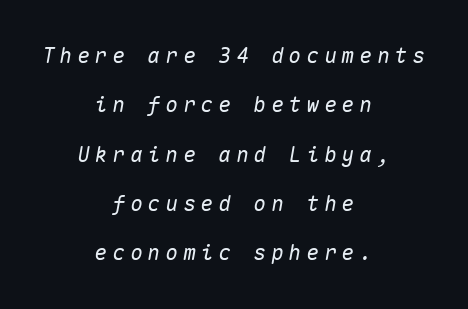
Q: Is the text italic (slanted)? A: Yes, it leans right by about 10 degrees.
Q: Is the text underlined? A: No.
Q: How is the paragraph aligned? A: Centered.
Q: Is the spacing between letters normal or unusually wide? A: Unusually wide.
Q: Is the spacing between lines tight, normal or loose? A: Loose.
